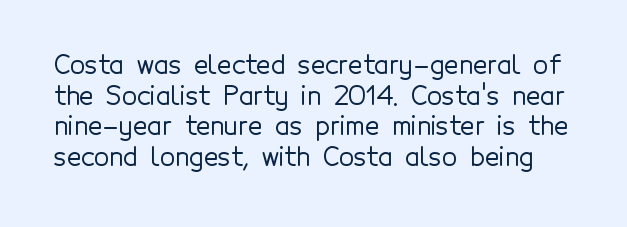
The image shows 25 px text type, upright; set line spacing 1.23x, normal letter spacing, not underlined.
